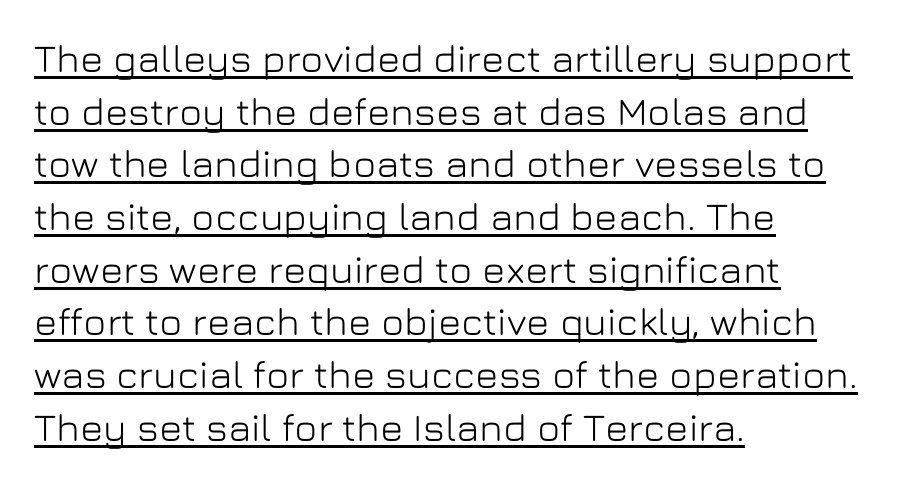
{"serif": "no", "italic": "no", "width": "normal", "stroke_contrast": "low", "x_height": "medium", "monospaced": "no", "underline": "yes", "align": "left", "line_spacing": "normal", "line_spacing_ratio": 1.35, "letter_spacing": "normal", "letter_spacing_em": 0.0, "glyph_px": 39}
